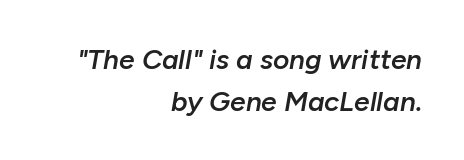
This is moderately heavy type, rendered in semibold. A flush-right, rag-left setting is used for this passage. The type is set solid horizontally, with unmodified tracking. Slant detected: the letters are inclined. Do the characters align in a grid? No, the font is proportional. Decoration check: the copy has no underline.
